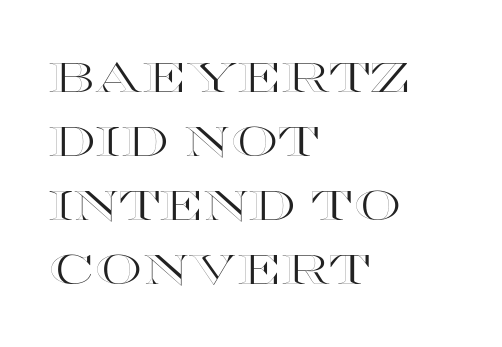
The face used here is rendered with its standard letterfit. Spacing verdict: proportional, widths tailored to each character. The specimen omits any rule beneath the text block's lines. Each new line begins a customary step beneath the previous one. This is the regular roman posture of the typeface.
